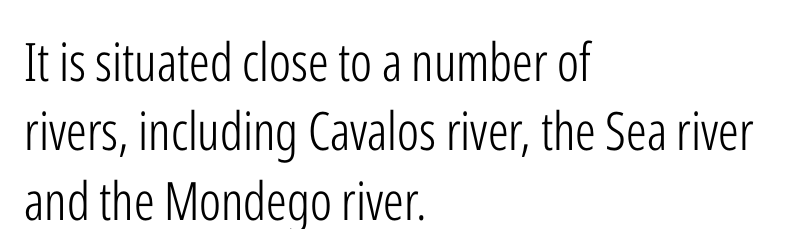
Tracking value appears to be zero — textbook default spacing. These glyphs show unthickened strokes, regular width or finer. Leftover space on each line is placed entirely after the last word. What kind of face is this? One without serifs — a sans. Evenly set lines give the paragraph a standard silhouette. The passage shown is not underscored anywhere.
